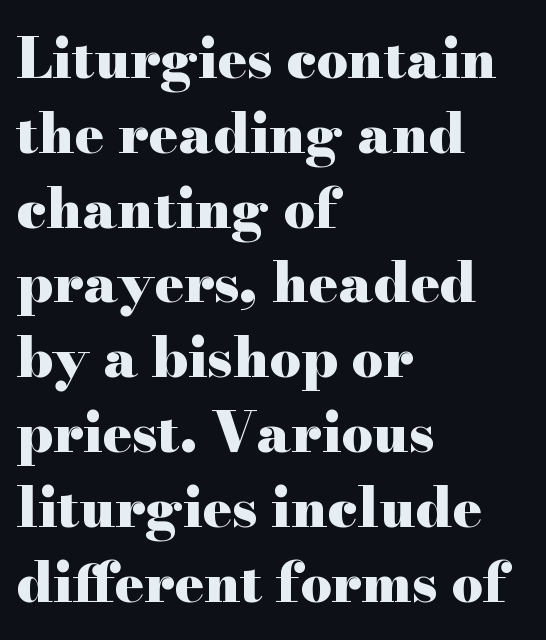
Characters remain perfectly vertical along every line. Think of a printed novel: that variable character pitch is what you see here. The designer left line spacing at the default. Nothing unusual about the tracking: characters are spaced as the font intends.
